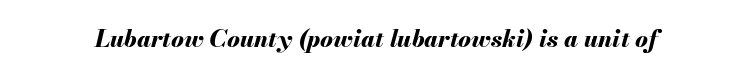
Q: Is the text bold? A: Yes.
Q: Is the text italic (slanted)? A: Yes, it leans right by about 13 degrees.
Q: Is the text underlined? A: No.
Q: Is the spacing between letters normal or unusually wide? A: Normal.
